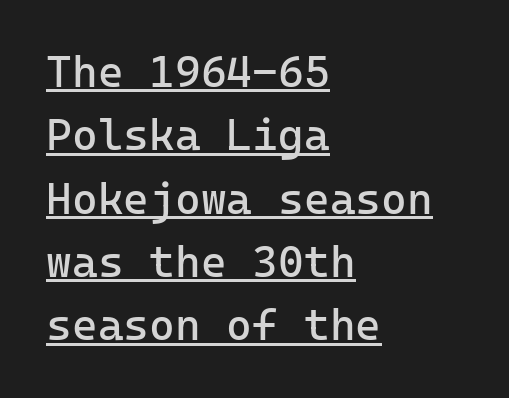
Q: Is the text bold? A: No.
Q: Is the text italic (slanted)? A: No, it is upright.
Q: Is the typeface a serif or a sans-serif typeface? A: Sans-serif.
Q: Is the text underlined? A: Yes.
Q: How is the paragraph aligned? A: Left-aligned.
Q: Is the spacing between letters normal or unusually wide? A: Normal.
Q: Is the spacing between lines tight, normal or loose? A: Normal.
Q: Width (condensed, normal, or wide)? A: Normal.
Q: Stroke contrast? A: Low.
Q: x-height? A: Medium.
Q: Monospaced? A: Yes.
